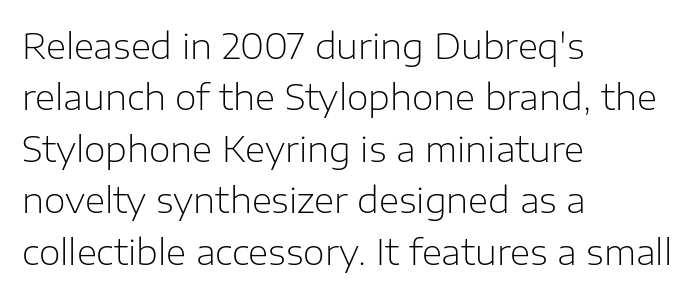
{"serif": "no", "italic": "no", "bold": "no", "weight": "light", "width": "normal", "stroke_contrast": "low", "x_height": "medium", "monospaced": "no", "underline": "no", "align": "left", "line_spacing": "normal", "line_spacing_ratio": 1.47, "letter_spacing": "normal", "letter_spacing_em": 0.0, "glyph_px": 35}
